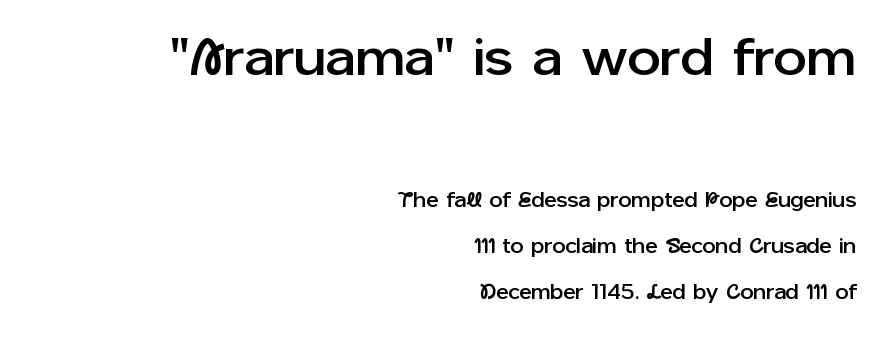
Descenders hang freely into open space. Does extra space separate the letters? No, they use regular spacing. A roman cut, with each character standing at attention. Compare the two chunks: the upper has the greater cap height. Is this a fixed-width face? No — the glyphs have proportional, varying widths. Is there much room between lines? Yes — plenty of vertical air separates them.
